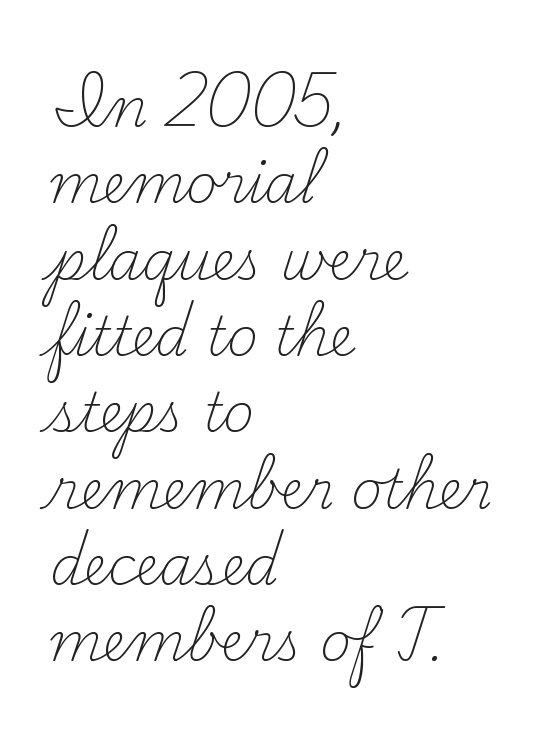
{"bold": "no", "weight": "light", "width": "normal", "stroke_contrast": "medium", "x_height": "small", "monospaced": "no", "underline": "no", "align": "left", "line_spacing": "normal", "line_spacing_ratio": 1.44, "letter_spacing": "normal", "letter_spacing_em": 0.0, "glyph_px": 53}
